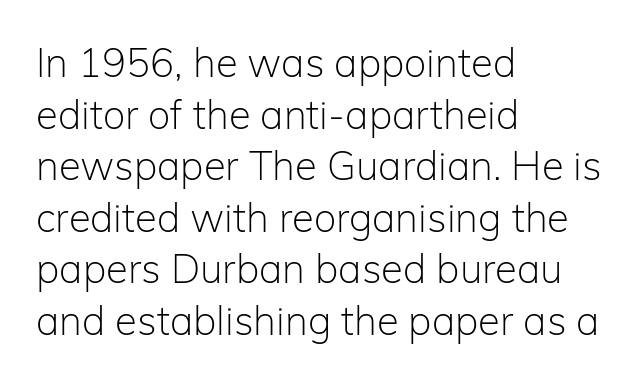
Regarding leading, the lines here are spaced in the standard way. Check the space under the baseline: it is left empty. Alignment: flush left. The text was rendered using a sans face with plain stroke endings.
